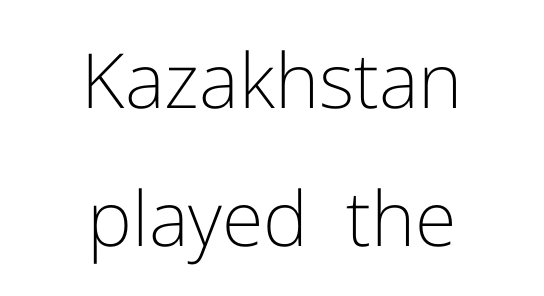
The image shows 76 px light sans-serif type, upright; set centered, line spacing 1.82x, normal letter spacing, not underlined; low stroke contrast and a medium x-height.
